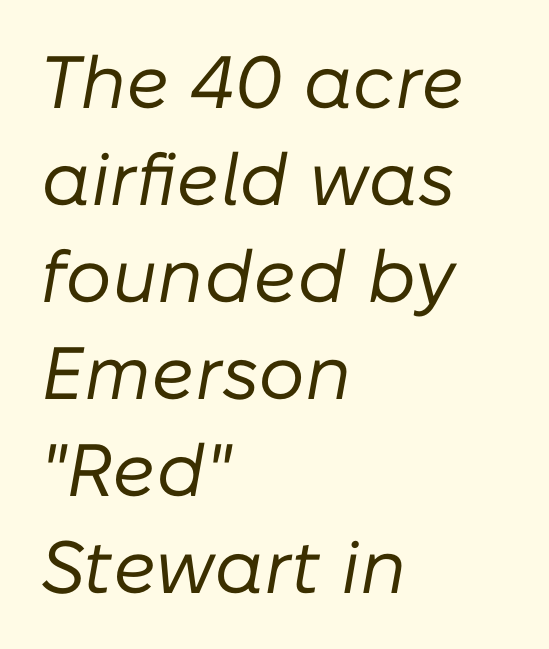
{"italic": "yes", "lean": "right", "slant_degrees": 10, "bold": "no", "weight": "regular", "width": "normal", "stroke_contrast": "low", "x_height": "medium", "monospaced": "no", "underline": "no", "align": "left", "line_spacing": "normal", "line_spacing_ratio": 1.31, "letter_spacing": "normal", "letter_spacing_em": 0.0, "glyph_px": 74}
